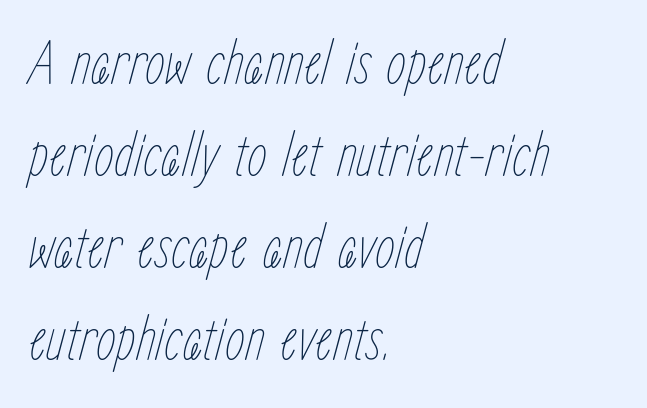
The image shows 64 px thin, condensed type, italic (leaning right); set left-aligned, normal line spacing (1.44x), normal letter spacing, not underlined; low stroke contrast and a medium x-height.
